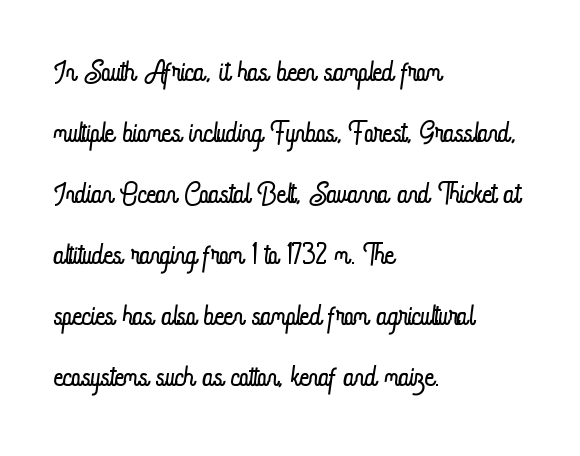
{"bold": "no", "weight": "light", "width": "condensed", "stroke_contrast": "low", "x_height": "small", "monospaced": "no", "underline": "no", "align": "left", "line_spacing": "normal", "line_spacing_ratio": 1.49, "letter_spacing": "normal", "letter_spacing_em": 0.0, "glyph_px": 41}
